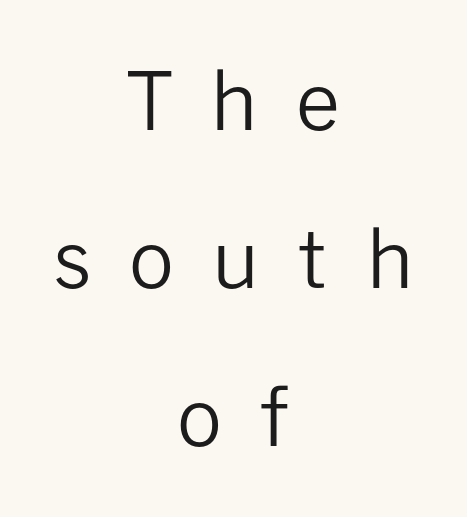
{"serif": "no", "italic": "no", "bold": "no", "weight": "regular", "width": "normal", "stroke_contrast": "low", "x_height": "medium", "monospaced": "no", "underline": "no", "align": "center", "line_spacing": "loose", "line_spacing_ratio": 2.0, "letter_spacing": "wide", "letter_spacing_em": 0.48, "glyph_px": 79}
